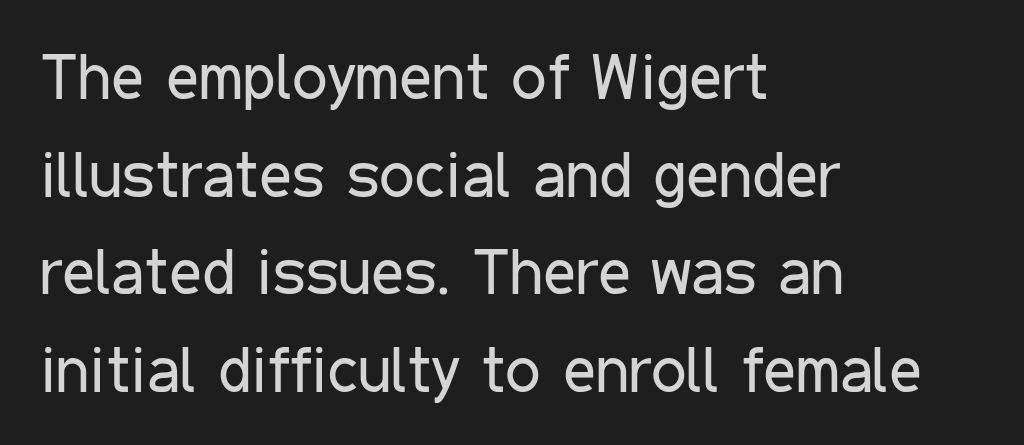
{"serif": "no", "italic": "no", "bold": "no", "weight": "regular", "width": "condensed", "stroke_contrast": "low", "x_height": "medium", "monospaced": "no", "underline": "no", "align": "left", "line_spacing": "normal", "line_spacing_ratio": 1.55, "letter_spacing": "normal", "letter_spacing_em": 0.0, "glyph_px": 63}
